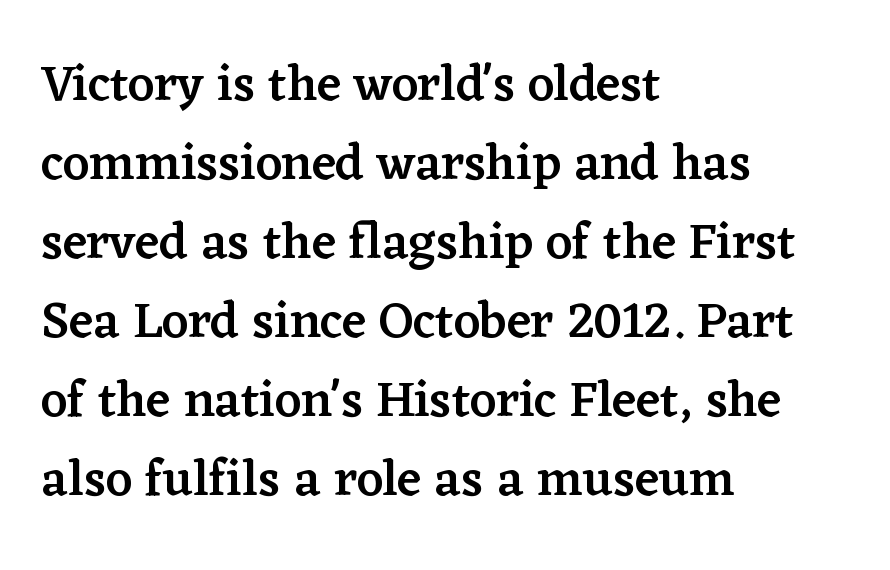
Notice the strokes are somewhat thickened but not fully heavy: this is a semibold. This sample has the flowing, uneven cadence of proportional lettering. Has an underline been added? It has not. Are there feet on the stems? There are — it's a serif. Notice how the stems are strictly vertical — no italics here.
